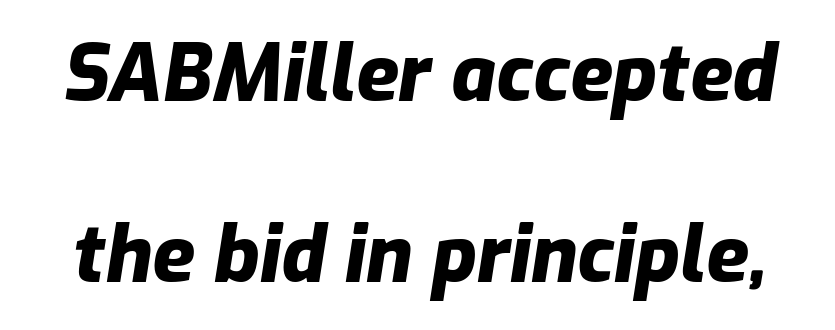
Q: Is the text bold? A: Yes.
Q: Is the text italic (slanted)? A: Yes, it leans right by about 9 degrees.
Q: Is the text underlined? A: No.
Q: Is the spacing between letters normal or unusually wide? A: Normal.
Q: Is the spacing between lines tight, normal or loose? A: Loose.
Q: Width (condensed, normal, or wide)? A: Normal.
Q: Stroke contrast? A: Low.
Q: x-height? A: Medium.
Q: Monospaced? A: No.
